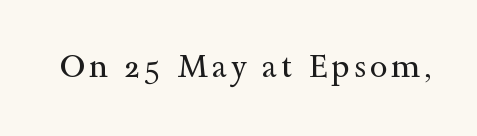
The letters look calm and open, with moderate or lighter stems. Descenders are the only things crossing below the line. Posture: vertical. Letterform terminals end in serifs throughout the passage. The face used here is proportionally spaced, like ordinary book or web type.
